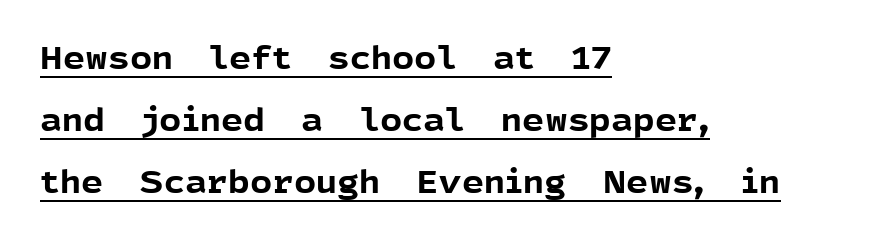
Q: Is the text bold? A: Yes.
Q: Is the text italic (slanted)? A: No, it is upright.
Q: Is the typeface a serif or a sans-serif typeface? A: Sans-serif.
Q: Is the text underlined? A: Yes.
Q: How is the paragraph aligned? A: Left-aligned.
Q: Is the spacing between letters normal or unusually wide? A: Normal.
Q: Is the spacing between lines tight, normal or loose? A: Loose.
Q: Width (condensed, normal, or wide)? A: Normal.
Q: x-height? A: Medium.
Q: Monospaced? A: No.
